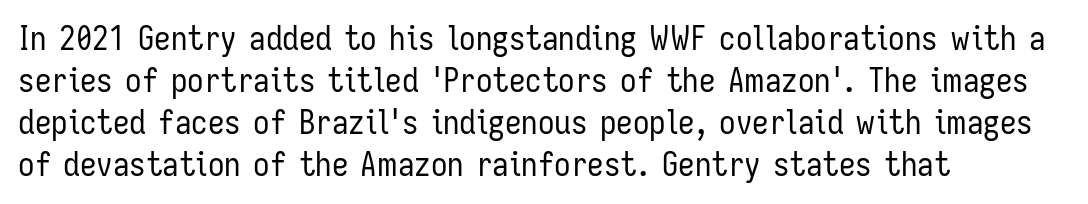
Type style note: lacks serifs. The passage shown is typed in a proportional face where columns would drift. The words here are not underlined. Leftover space on each line is placed entirely after the last word. Ink coverage per letter is moderate at most. This sample keeps an unexceptional amount of space between lines.
